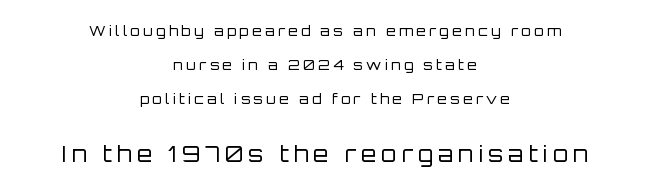
Small over large — that's the arrangement of the two blocks here. Glance below the letters and you will spot only blank space. Summary of vertical rhythm: relaxed, with wide interline spacing. The lines are quadded center.
